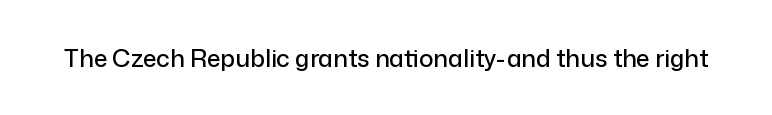
{"italic": "no", "underline": "no", "letter_spacing": "normal", "letter_spacing_em": 0.0, "glyph_px": 24}
